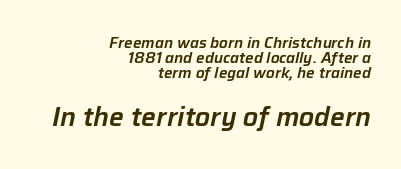
Q: Is the text italic (slanted)? A: Yes, it leans right by about 12 degrees.
Q: Is the text underlined? A: No.
Q: How is the paragraph aligned? A: Right-aligned.
Q: Is the spacing between letters normal or unusually wide? A: Normal.
Q: Is the spacing between lines tight, normal or loose? A: Tight.
Q: Which block of text is set in a larger size, the first (top) or the second (bottom)? A: The second (bottom) one.
